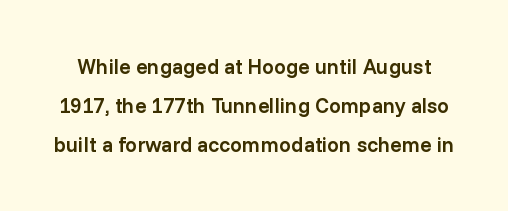
The rendering keeps characters at their native spacing. If you drew a line through each stem, it would be perfectly vertical. No word sits above an underline. Stems and bowls a touch heavier than normal — semibold.
